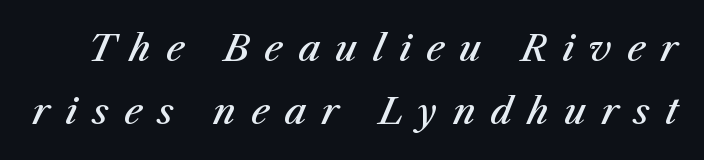
Q: Is the text bold? A: Semi-bold.
Q: Is the text italic (slanted)? A: Yes, it leans right by about 23 degrees.
Q: Is the text underlined? A: No.
Q: Is the spacing between letters normal or unusually wide? A: Unusually wide.
Q: Width (condensed, normal, or wide)? A: Normal.
Q: Stroke contrast? A: Medium.
Q: x-height? A: Medium.
Q: Monospaced? A: No.
